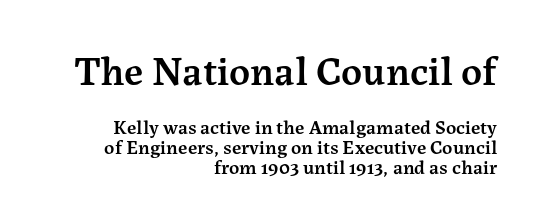
Note: larger setting up top, smaller setting below. Lines of text with bare space underneath. All the whitespace from short lines collects on the left. The passage shown stacks its lines with hardly any gap. The strokes are fattened partway — semibold, not bold. Note the varied advance widths — an 'i' is clearly narrower than an 'm'.
